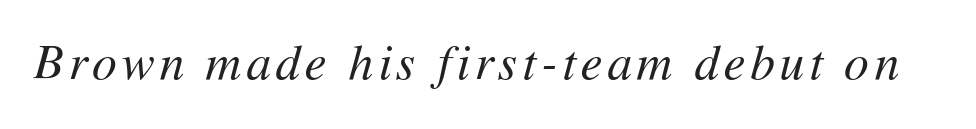
Q: Is the text bold? A: No.
Q: Is the text italic (slanted)? A: Yes, it leans right by about 11 degrees.
Q: Is the text underlined? A: No.
Q: Width (condensed, normal, or wide)? A: Normal.
Q: Stroke contrast? A: Medium.
Q: x-height? A: Medium.
Q: Monospaced? A: No.
